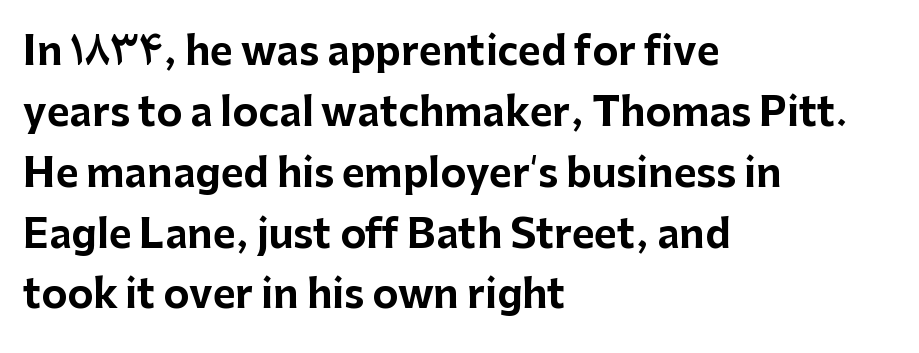
{"serif": "no", "italic": "no", "bold": "yes", "weight": "bold", "width": "normal", "stroke_contrast": "low", "x_height": "medium", "monospaced": "no", "underline": "no", "align": "left", "line_spacing": "normal", "line_spacing_ratio": 1.56, "letter_spacing": "normal", "letter_spacing_em": 0.0, "glyph_px": 39}
